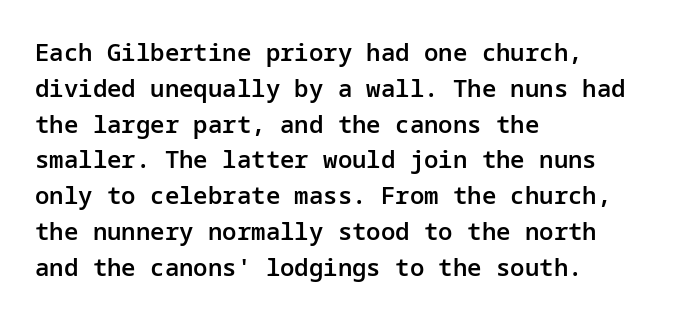
Does extra space separate the letters? No, they use regular spacing. Typographic density is moderately raised because the face is semibold. Do the letters lean? They stand straight. Each line starts at the same left margin while the right side varies. The line-height multiplier appears to be the usual default. Any mark beneath the type? The region is blank.
